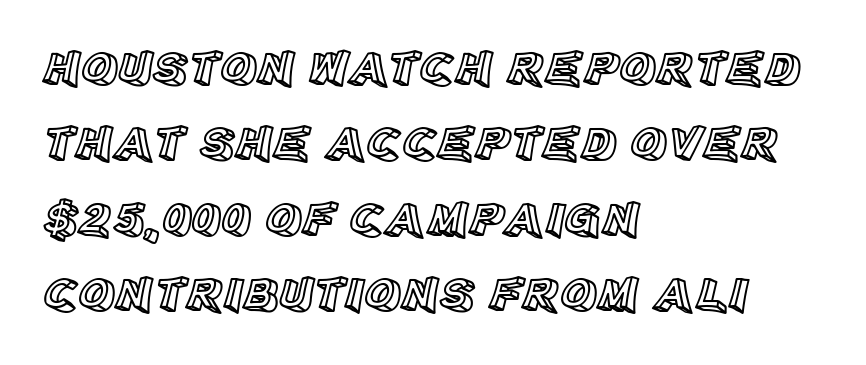
{"width": "normal", "x_height": "large", "monospaced": "no", "underline": "no", "align": "left", "line_spacing": "normal", "line_spacing_ratio": 1.51, "letter_spacing": "normal", "letter_spacing_em": 0.0, "glyph_px": 50}
